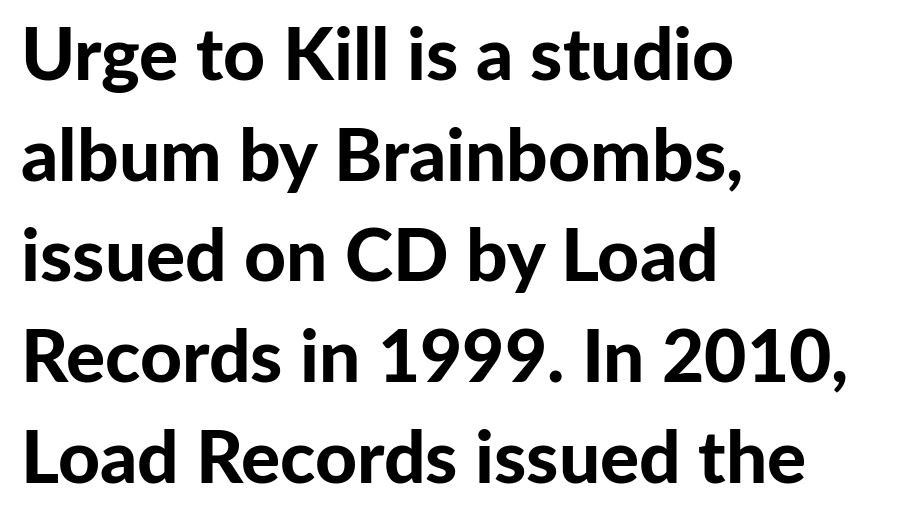
Between one letter and the next there's only the usual sliver of space. Tall strokes in this sample are plumb rather than angled. The characters display no serif detailing; their extremities are plain. Look at the stroke-to-counter ratio: heavy, a bold. Has an underline been added? It has not. Successive baselines arrive at the customary interval.
